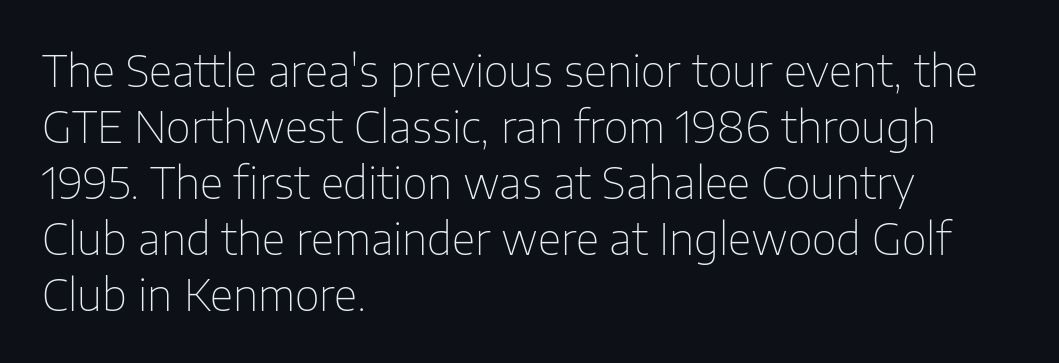
The image shows 43 px thin sans-serif type, upright; set left-aligned, normal line spacing (1.3x), normal letter spacing, not underlined; low stroke contrast and a medium x-height.
